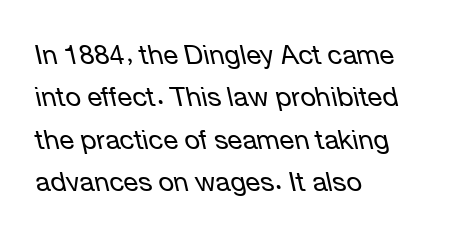
Just letters on the line, the space beneath them empty. Alignment: flush left. Horizontal bands of white between lines are of average thickness. A quiet, ordinary-to-light weight characterises the typeface. Does the lettering tilt? It does — this is italic. Here the glyphs are tracked normally, forming tight word shapes.
